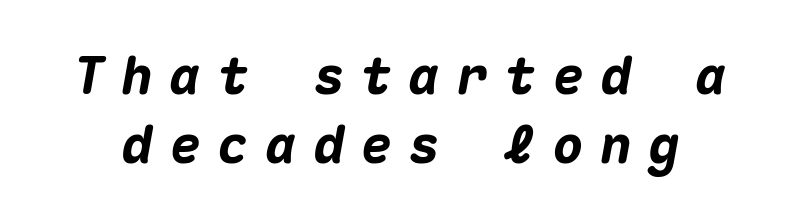
{"italic": "yes", "lean": "right", "slant_degrees": 10, "bold": "yes", "weight": "heavy", "width": "normal", "stroke_contrast": "medium", "x_height": "medium", "monospaced": "yes", "underline": "no", "line_spacing": "normal", "line_spacing_ratio": 1.33, "letter_spacing": "wide", "letter_spacing_em": 0.32, "glyph_px": 52}
